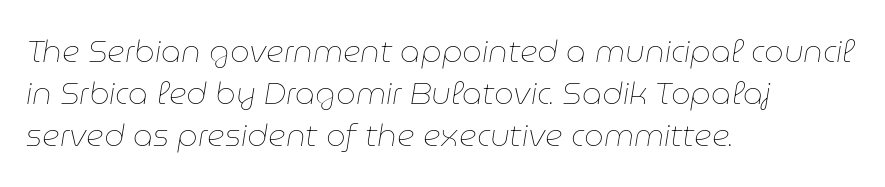
Descenders are the only things crossing below the line. Is this a fixed-width face? No — the glyphs have proportional, varying widths. These glyphs show unthickened strokes, regular width or finer. The line-height multiplier appears to be the usual default. Is the block centered? No — it sits flush against the left margin.
